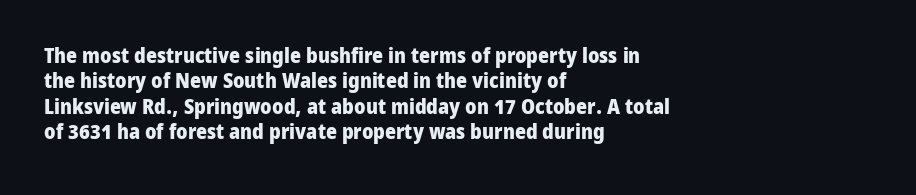
{"italic": "no", "bold": "yes", "underline": "no", "align": "left", "line_spacing_ratio": 1.21, "letter_spacing": "normal", "letter_spacing_em": 0.0, "glyph_px": 21}
